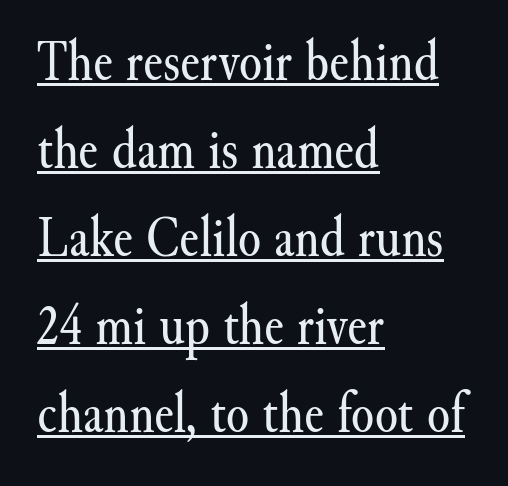
Q: Is the text bold? A: No.
Q: Is the text italic (slanted)? A: No, it is upright.
Q: Is the typeface a serif or a sans-serif typeface? A: Serif.
Q: Is the text underlined? A: Yes.
Q: How is the paragraph aligned? A: Left-aligned.
Q: Is the spacing between letters normal or unusually wide? A: Normal.
Q: Is the spacing between lines tight, normal or loose? A: Normal.
Q: Width (condensed, normal, or wide)? A: Normal.
Q: Stroke contrast? A: Medium.
Q: x-height? A: Small.
Q: Monospaced? A: No.
